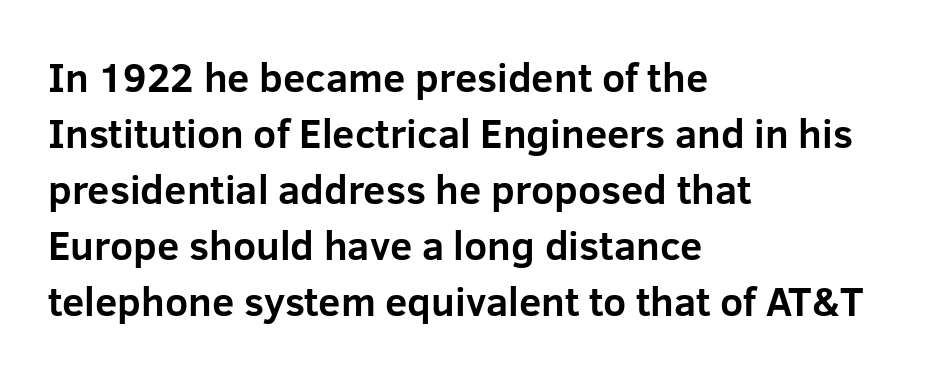
{"serif": "no", "italic": "no", "bold": "yes", "weight": "bold", "width": "normal", "stroke_contrast": "low", "x_height": "medium", "monospaced": "no", "underline": "no", "align": "left", "line_spacing": "normal", "line_spacing_ratio": 1.4, "letter_spacing": "normal", "letter_spacing_em": 0.0, "glyph_px": 40}
